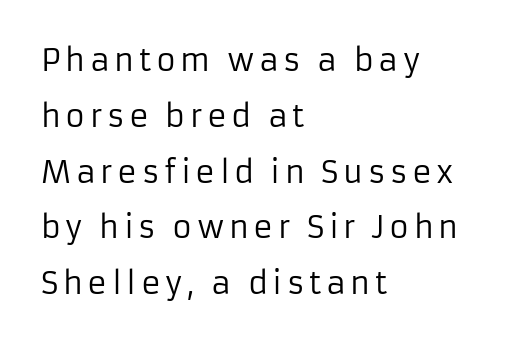
The image shows 30 px regular-weight sans-serif type, upright; set left-aligned, line spacing 1.86x, not underlined; low stroke contrast and a medium x-height.
